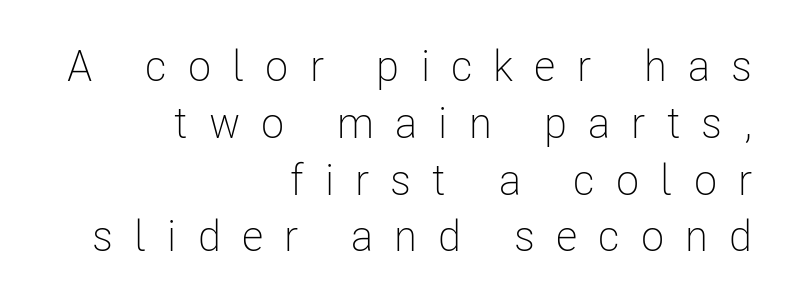
{"serif": "no", "italic": "no", "bold": "no", "weight": "light", "width": "condensed", "stroke_contrast": "low", "x_height": "medium", "monospaced": "no", "underline": "no", "align": "right", "line_spacing": "normal", "line_spacing_ratio": 1.32, "letter_spacing": "wide", "letter_spacing_em": 0.49, "glyph_px": 43}
